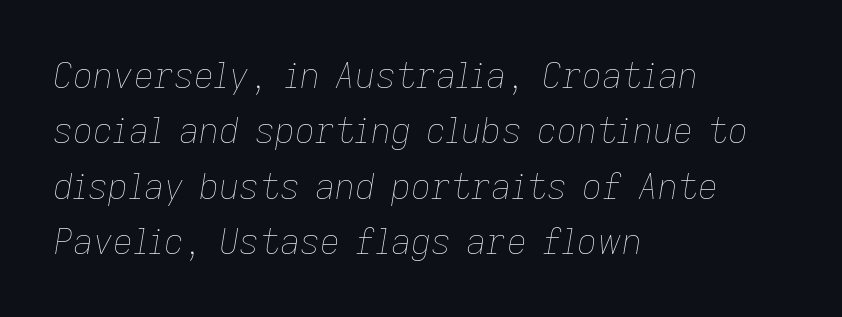
Q: Is the text bold? A: No.
Q: Is the text italic (slanted)? A: Yes, it leans right by about 9 degrees.
Q: Is the text underlined? A: No.
Q: How is the paragraph aligned? A: Left-aligned.
Q: Is the spacing between letters normal or unusually wide? A: Normal.
Q: Is the spacing between lines tight, normal or loose? A: Normal.
Q: Width (condensed, normal, or wide)? A: Normal.
Q: Stroke contrast? A: Low.
Q: x-height? A: Medium.
Q: Monospaced? A: No.
